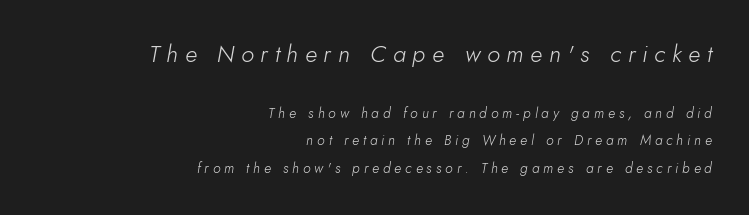
Q: Is the text bold? A: No.
Q: Is the text italic (slanted)? A: Yes, it leans right by about 10 degrees.
Q: Is the text underlined? A: No.
Q: How is the paragraph aligned? A: Right-aligned.
Q: Is the spacing between letters normal or unusually wide? A: Unusually wide.
Q: Is the spacing between lines tight, normal or loose? A: Loose.
Q: Which block of text is set in a larger size, the first (top) or the second (bottom)? A: The first (top) one.
